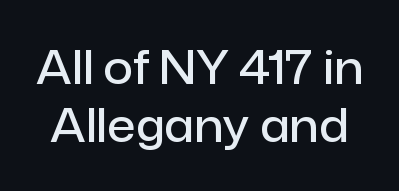
Q: Is the text bold? A: Semi-bold.
Q: Is the text italic (slanted)? A: No, it is upright.
Q: Is the typeface a serif or a sans-serif typeface? A: Sans-serif.
Q: Is the text underlined? A: No.
Q: Is the spacing between letters normal or unusually wide? A: Normal.
Q: Is the spacing between lines tight, normal or loose? A: Normal.
Q: Width (condensed, normal, or wide)? A: Normal.
Q: Stroke contrast? A: Low.
Q: x-height? A: Medium.
Q: Monospaced? A: No.
